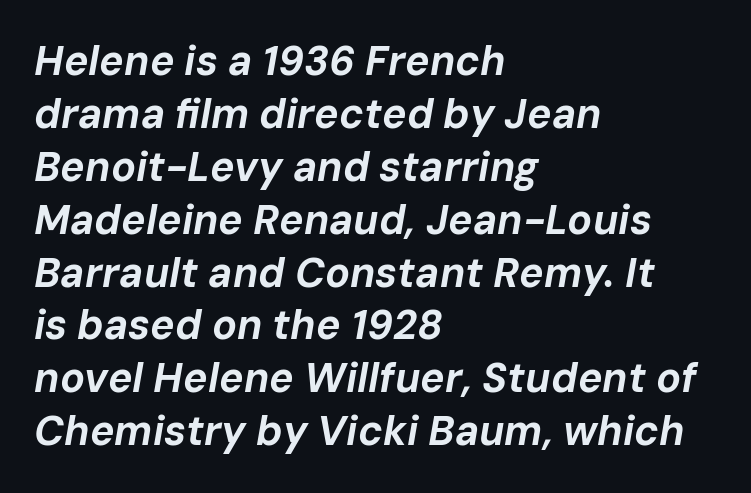
The image shows 41 px bold type, italic (leaning right); set left-aligned, normal line spacing (1.29x), normal letter spacing, not underlined; low stroke contrast and a medium x-height.
